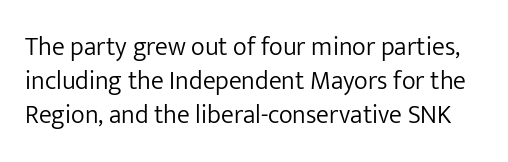
The image shows 26 px text type, upright; set normal line spacing (1.3x), normal letter spacing, not underlined.
